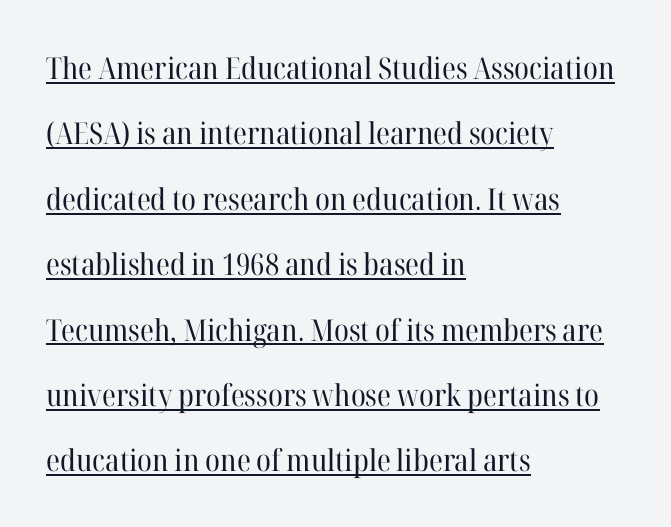
The image shows 30 px regular-weight serif type, upright; set left-aligned, loose line spacing (2.18x), normal letter spacing, underlined; high stroke contrast and a medium x-height.
